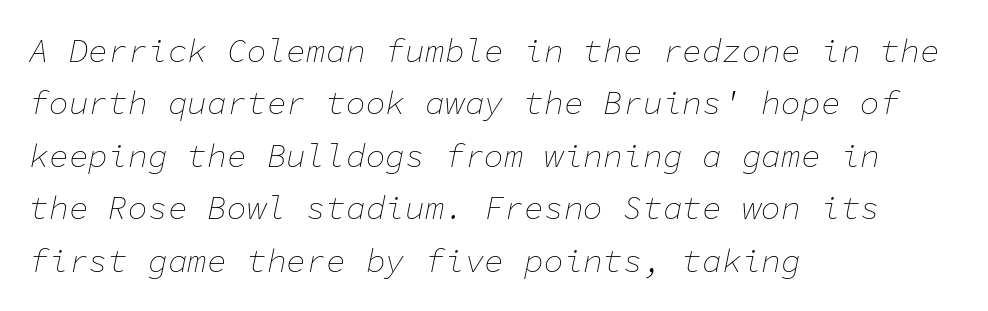
The image shows 33 px thin type, italic (leaning right), monospaced; set left-aligned, normal line spacing (1.59x), normal letter spacing, not underlined; low stroke contrast and a medium x-height.
